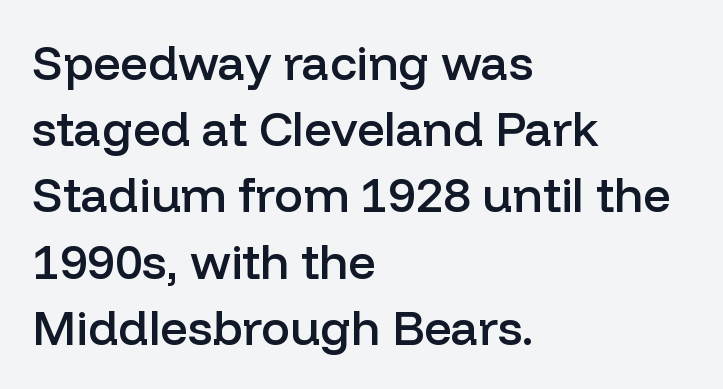
The image shows 48 px semibold sans-serif type, upright; set left-aligned, normal line spacing (1.38x), normal letter spacing, not underlined; low stroke contrast and a medium x-height.
